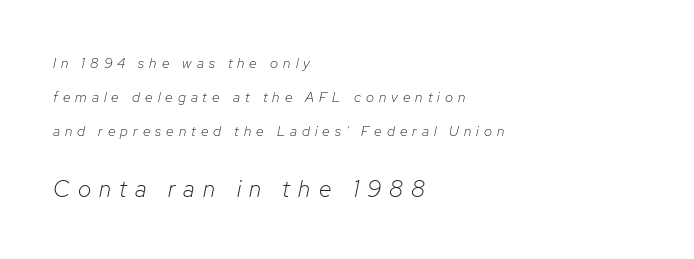
Q: Is the text bold? A: No.
Q: Is the text italic (slanted)? A: Yes, it leans right by about 12 degrees.
Q: Is the text underlined? A: No.
Q: How is the paragraph aligned? A: Left-aligned.
Q: Is the spacing between letters normal or unusually wide? A: Unusually wide.
Q: Is the spacing between lines tight, normal or loose? A: Loose.
Q: Which block of text is set in a larger size, the first (top) or the second (bottom)? A: The second (bottom) one.
